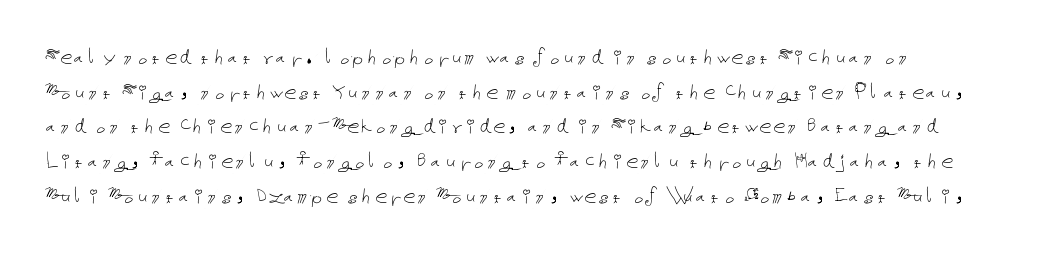
Q: Is the text bold? A: No.
Q: Is the text italic (slanted)? A: No, it is upright.
Q: Is the text underlined? A: No.
Q: How is the paragraph aligned? A: Left-aligned.
Q: Is the spacing between letters normal or unusually wide? A: Normal.
Q: Is the spacing between lines tight, normal or loose? A: Normal.
